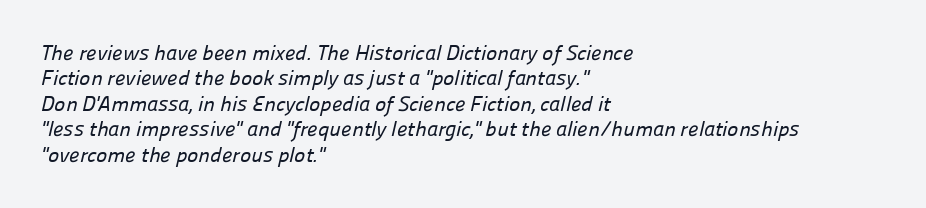
The gaps between neighbouring characters are ordinary and unremarkable. Anything drawn beneath the words? Only blank space. The rendering anchors every line to the left-hand side.
